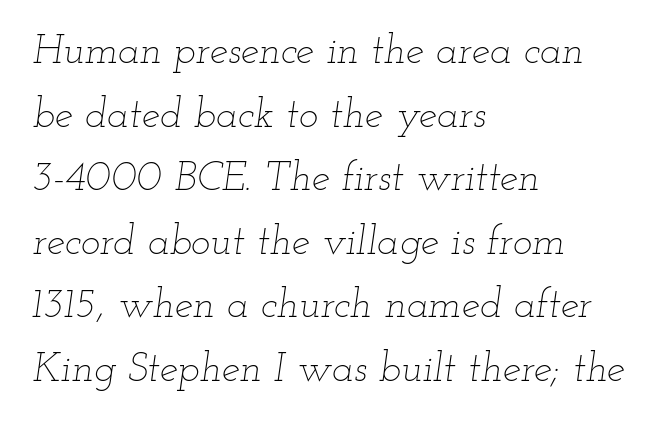
Q: Is the text bold? A: No.
Q: Is the text italic (slanted)? A: Yes, it leans right by about 12 degrees.
Q: Is the text underlined? A: No.
Q: How is the paragraph aligned? A: Left-aligned.
Q: Is the spacing between letters normal or unusually wide? A: Normal.
Q: Is the spacing between lines tight, normal or loose? A: Normal.
Q: Width (condensed, normal, or wide)? A: Wide.
Q: Stroke contrast? A: Low.
Q: x-height? A: Small.
Q: Monospaced? A: No.
